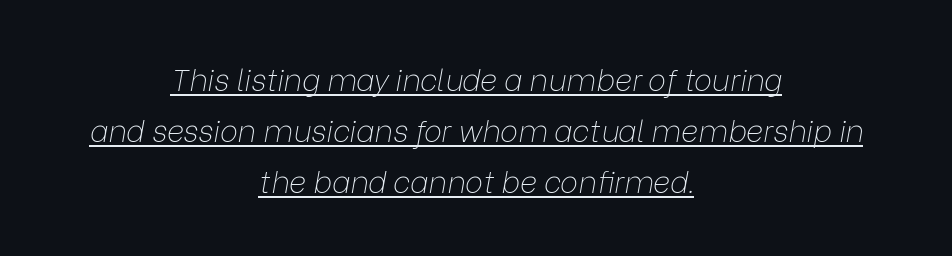
The image shows 30 px thin type, italic (leaning right); set centered, normal line spacing (1.7x), normal letter spacing, underlined; low stroke contrast and a medium x-height.
